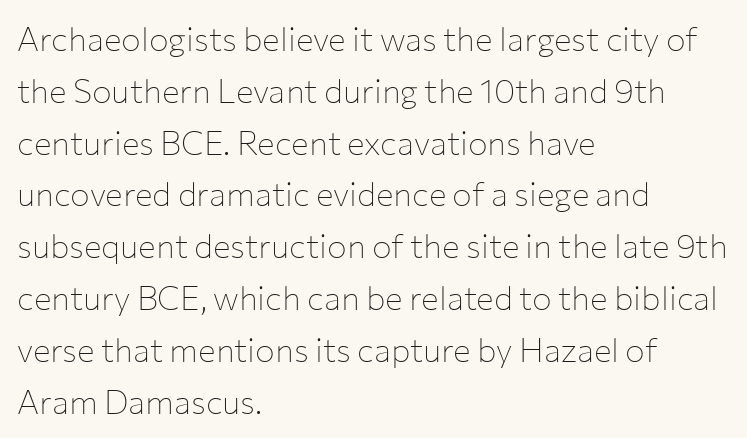
The lines sit at an ordinary, default distance from one another. You could call the tracking neutral — neither tight nor loose. If you drew a line through each stem, it would be perfectly vertical. Think of a printed novel: that variable character pitch is what you see here. This is sans-serif lettering, the kind often seen on screens and signage.
